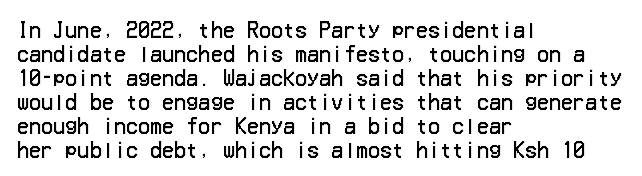
The image shows 20 px text type, upright; set left-aligned, line spacing 1.2x, normal letter spacing, not underlined.
